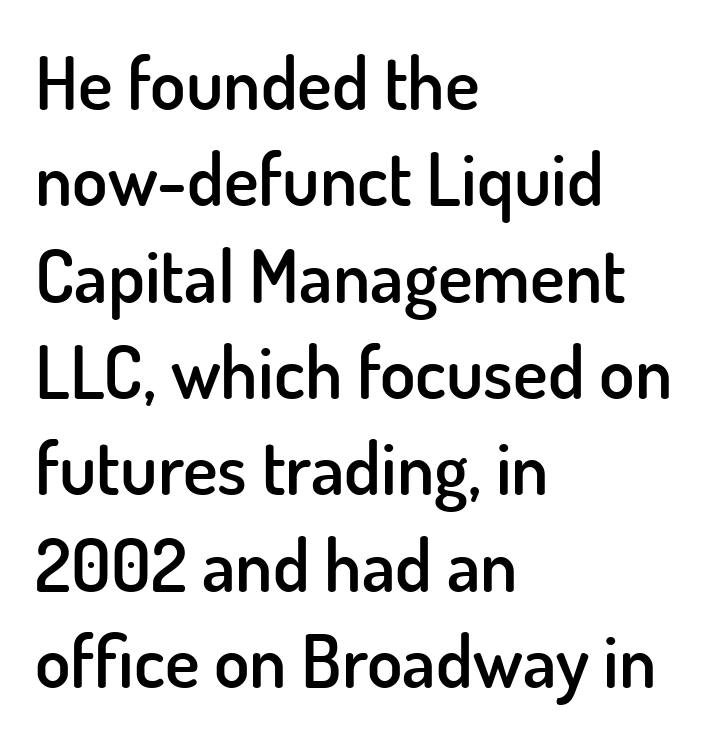
Q: Is the text bold? A: Semi-bold.
Q: Is the text italic (slanted)? A: No, it is upright.
Q: Is the typeface a serif or a sans-serif typeface? A: Sans-serif.
Q: Is the text underlined? A: No.
Q: How is the paragraph aligned? A: Left-aligned.
Q: Is the spacing between letters normal or unusually wide? A: Normal.
Q: Is the spacing between lines tight, normal or loose? A: Normal.
Q: Width (condensed, normal, or wide)? A: Normal.
Q: Stroke contrast? A: Low.
Q: x-height? A: Small.
Q: Monospaced? A: No.
